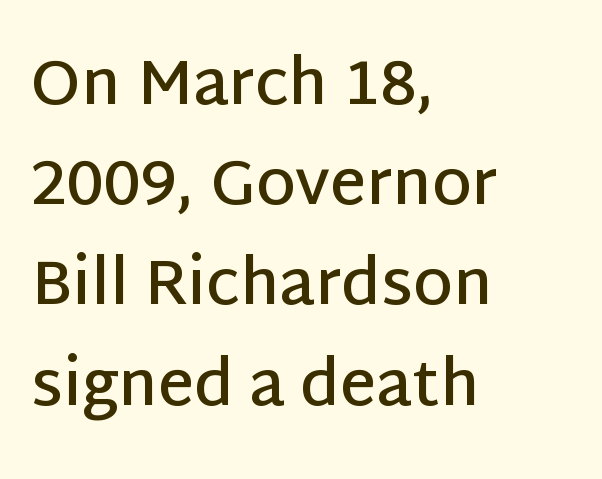
The image shows 63 px semibold sans-serif type, upright; set left-aligned, normal line spacing (1.59x), normal letter spacing, not underlined; low stroke contrast and a large x-height.
